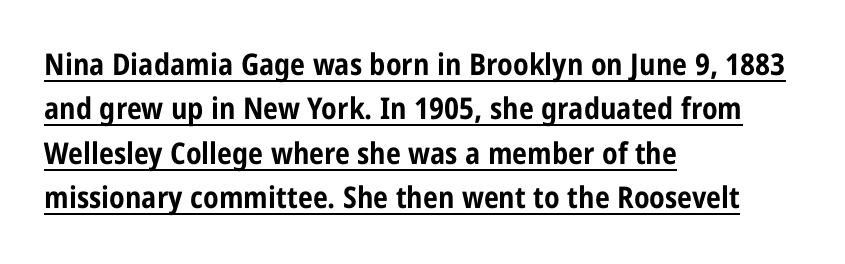
{"serif": "no", "italic": "no", "bold": "yes", "weight": "bold", "width": "condensed", "stroke_contrast": "low", "x_height": "large", "monospaced": "no", "underline": "yes", "align": "left", "line_spacing": "normal", "line_spacing_ratio": 1.48, "letter_spacing": "normal", "letter_spacing_em": 0.0, "glyph_px": 30}
